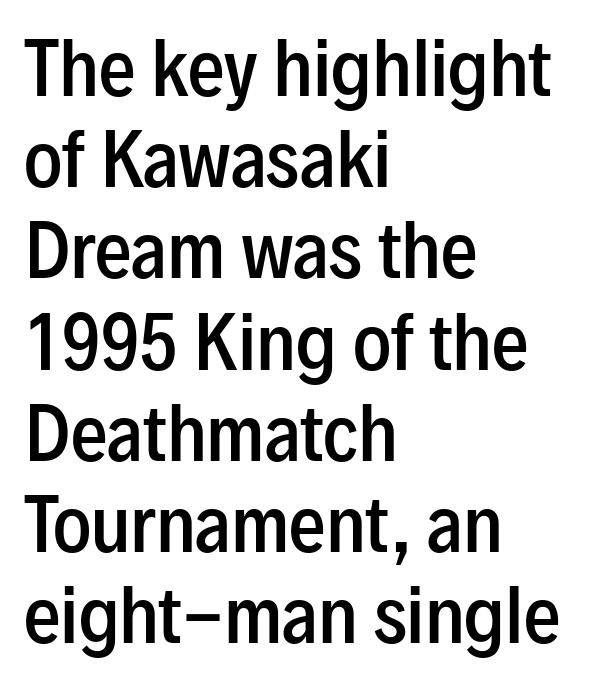
The image shows 73 px semibold, condensed sans-serif type, upright; set left-aligned, normal line spacing (1.25x), normal letter spacing, not underlined; low stroke contrast and a medium x-height.
